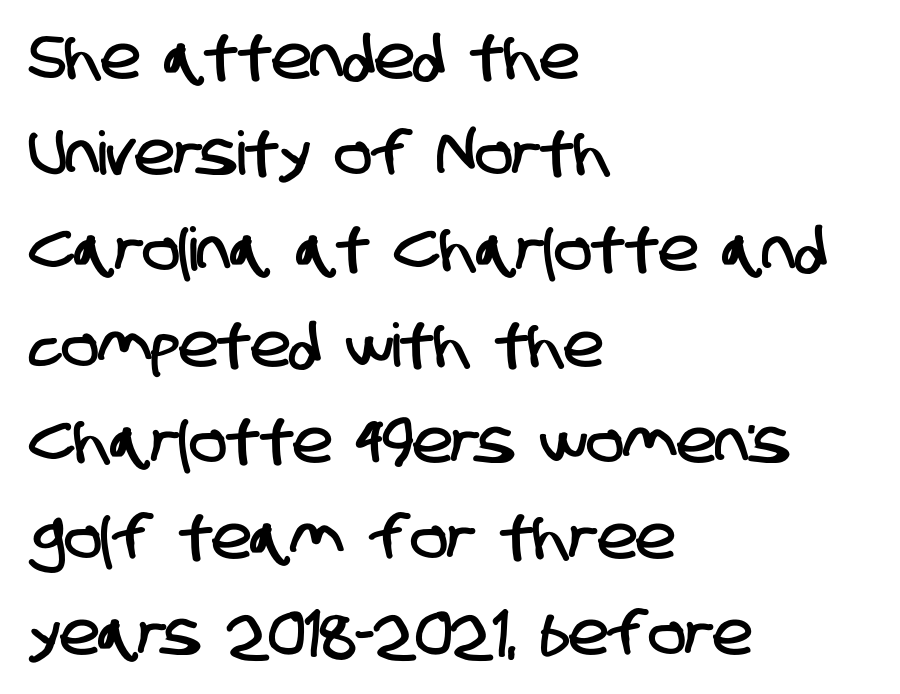
{"serif": "no", "width": "condensed", "stroke_contrast": "low", "x_height": "large", "monospaced": "no", "underline": "no", "align": "left", "line_spacing": "normal", "line_spacing_ratio": 1.6, "letter_spacing": "normal", "letter_spacing_em": 0.0, "glyph_px": 60}
